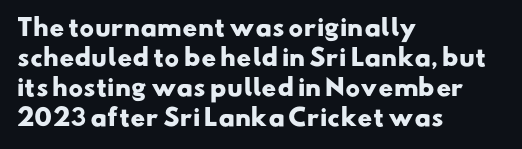
The image shows 23 px bold type; set left-aligned, normal line spacing (1.31x), normal letter spacing, not underlined.
